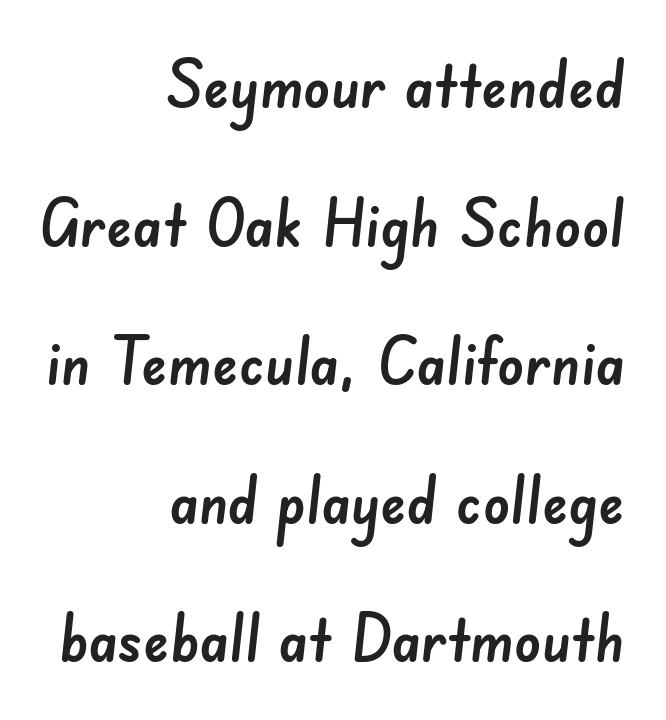
Q: Is the typeface a serif or a sans-serif typeface? A: Sans-serif.
Q: Is the text underlined? A: No.
Q: How is the paragraph aligned? A: Right-aligned.
Q: Is the spacing between letters normal or unusually wide? A: Normal.
Q: Is the spacing between lines tight, normal or loose? A: Loose.
Q: Width (condensed, normal, or wide)? A: Normal.
Q: Stroke contrast? A: Low.
Q: x-height? A: Small.
Q: Monospaced? A: No.
